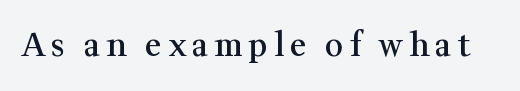
The image shows 32 px semibold serif type, upright; set not underlined; medium stroke contrast and a medium x-height.
